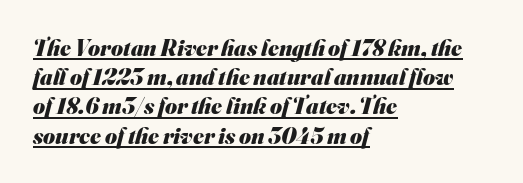
{"bold": "yes", "underline": "yes", "align": "left", "line_spacing": "normal", "line_spacing_ratio": 1.27, "letter_spacing": "normal", "letter_spacing_em": 0.0, "glyph_px": 23}
